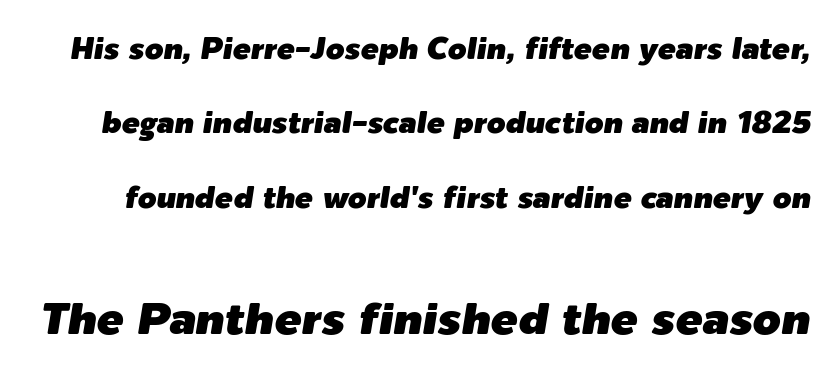
In terms of posture, this sample is oblique. The rendering uses a large line-height, opening up the rows. Observe the ordinary spacing: letters are neighbours, not strangers. The gap between lines stays unmarked. Bigger letters appear in the bottom chunk; the top chunk is reduced. A typesetter would call this proportional, since set widths differ per character.
